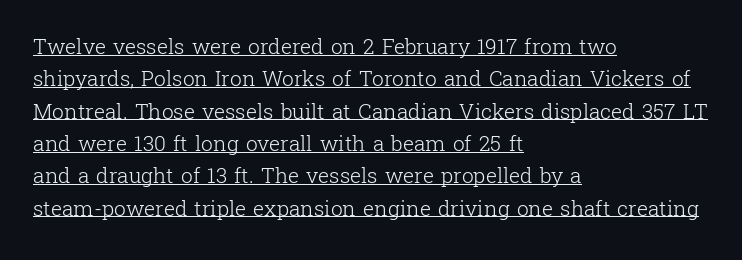
This is underlined copy, the kind a proofreader might mark for attention. The characters are drawn with everyday or finer stroke widths. What stands out about the letter spacing? Nothing — it is the standard amount. These lines sit exactly where default settings would place them. The ragged edge is on the right, which tells us the setting is flush left. Posture: upright roman.
